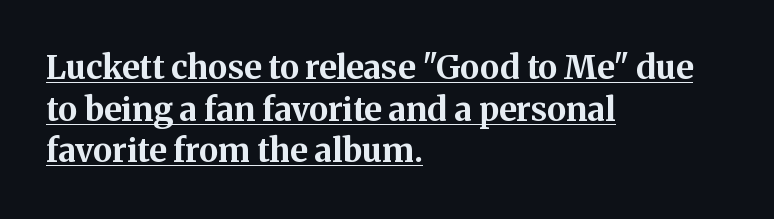
The image shows 33 px bold serif type, upright; set left-aligned, normal line spacing (1.26x), normal letter spacing, underlined; medium stroke contrast and a medium x-height.
